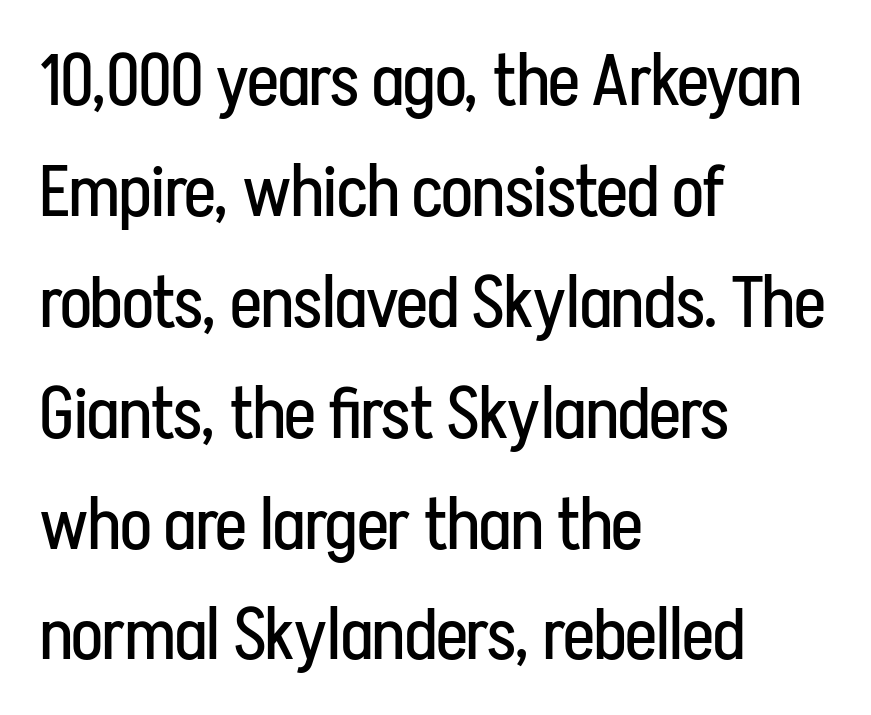
Note the varied advance widths — an 'i' is clearly narrower than an 'm'. Summary of vertical rhythm: regular, with standard interline spacing. Unmarked baselines from the first word to the last. The lines in this sample share a left origin and differ only in where they stop.
